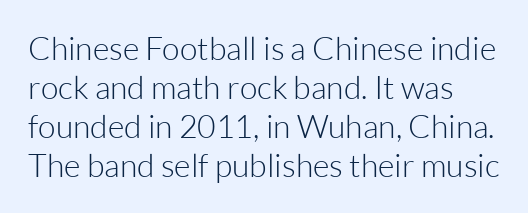
The image shows 32 px light sans-serif type, upright; set line spacing 1.22x, normal letter spacing, not underlined; low stroke contrast and a medium x-height.
